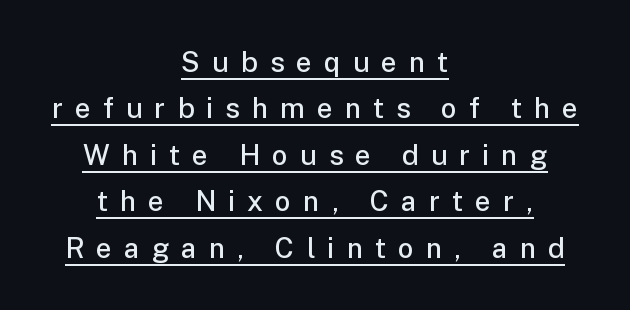
The passage shown is typed in a proportional face where columns would drift. The rendered words wear a rule along their underside. The type is letterspaced generously, with wide tracking. The designer left line spacing at the default. I'd call this a sans setting — the letters go barefoot. Posture: upright roman.
